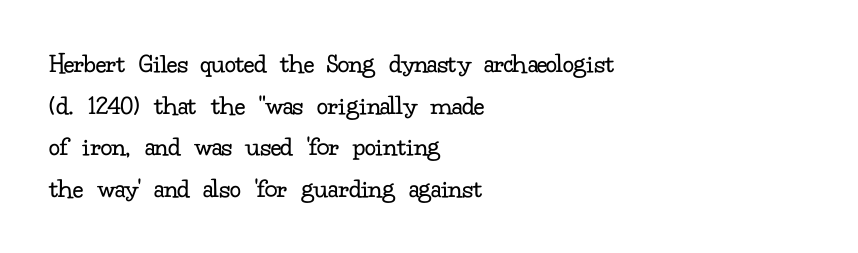
Q: Is the text bold? A: No.
Q: Is the text italic (slanted)? A: No, it is upright.
Q: Is the typeface a serif or a sans-serif typeface? A: Serif.
Q: Is the text underlined? A: No.
Q: How is the paragraph aligned? A: Left-aligned.
Q: Is the spacing between letters normal or unusually wide? A: Normal.
Q: Is the spacing between lines tight, normal or loose? A: Normal.
Q: Width (condensed, normal, or wide)? A: Normal.
Q: Stroke contrast? A: Low.
Q: x-height? A: Small.
Q: Monospaced? A: No.
